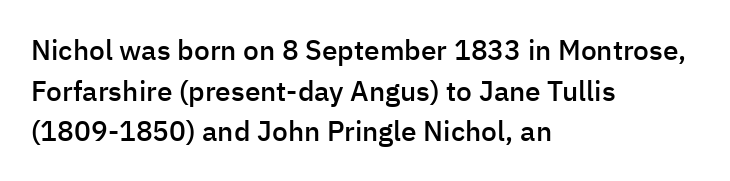
Q: Is the text bold? A: Semi-bold.
Q: Is the text italic (slanted)? A: No, it is upright.
Q: Is the typeface a serif or a sans-serif typeface? A: Sans-serif.
Q: Is the text underlined? A: No.
Q: How is the paragraph aligned? A: Left-aligned.
Q: Is the spacing between letters normal or unusually wide? A: Normal.
Q: Is the spacing between lines tight, normal or loose? A: Normal.
Q: Width (condensed, normal, or wide)? A: Normal.
Q: Stroke contrast? A: Low.
Q: x-height? A: Medium.
Q: Monospaced? A: No.
